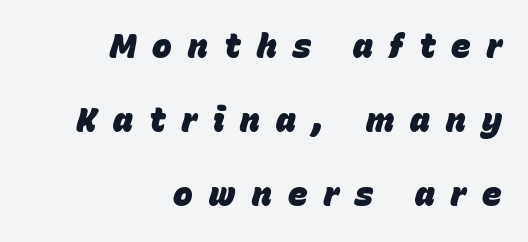
{"italic": "yes", "lean": "right", "slant_degrees": 15, "bold": "yes", "weight": "heavy", "width": "normal", "stroke_contrast": "low", "x_height": "large", "monospaced": "no", "underline": "no", "align": "right", "line_spacing": "loose", "line_spacing_ratio": 2.25, "letter_spacing": "wide", "letter_spacing_em": 0.49, "glyph_px": 33}
